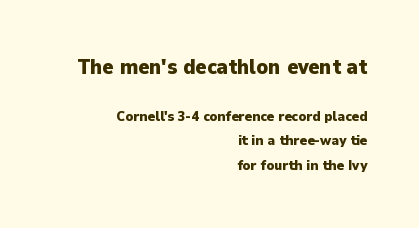
The image shows 21 px bold type, upright; set right-aligned, line spacing 1.76x, normal letter spacing, not underlined; the first (top) block is 1.5x larger.
